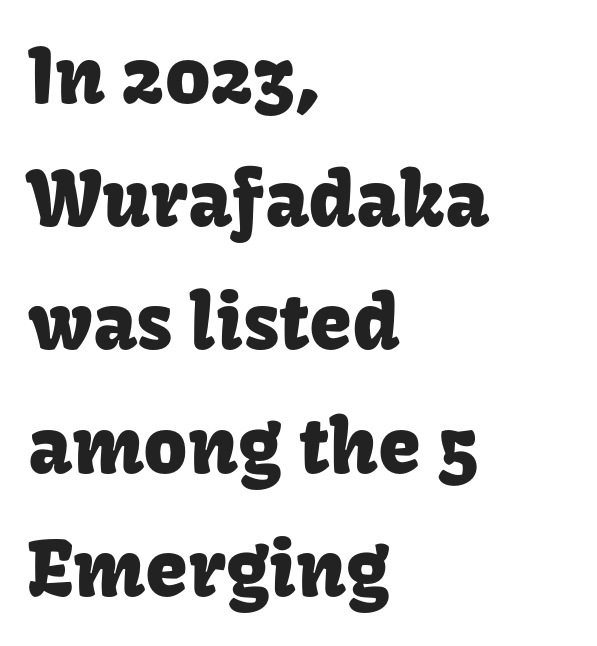
Q: Is the text italic (slanted)? A: No, it is upright.
Q: Is the typeface a serif or a sans-serif typeface? A: Sans-serif.
Q: Is the text underlined? A: No.
Q: How is the paragraph aligned? A: Left-aligned.
Q: Is the spacing between letters normal or unusually wide? A: Normal.
Q: Is the spacing between lines tight, normal or loose? A: Normal.
Q: Width (condensed, normal, or wide)? A: Normal.
Q: Stroke contrast? A: Low.
Q: x-height? A: Medium.
Q: Monospaced? A: No.
